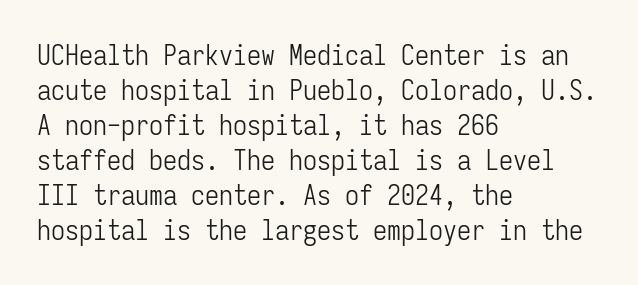
The image shows 28 px light, condensed sans-serif type, upright, monospaced; set left-aligned, normal line spacing (1.25x), normal letter spacing, not underlined; low stroke contrast and a medium x-height.
